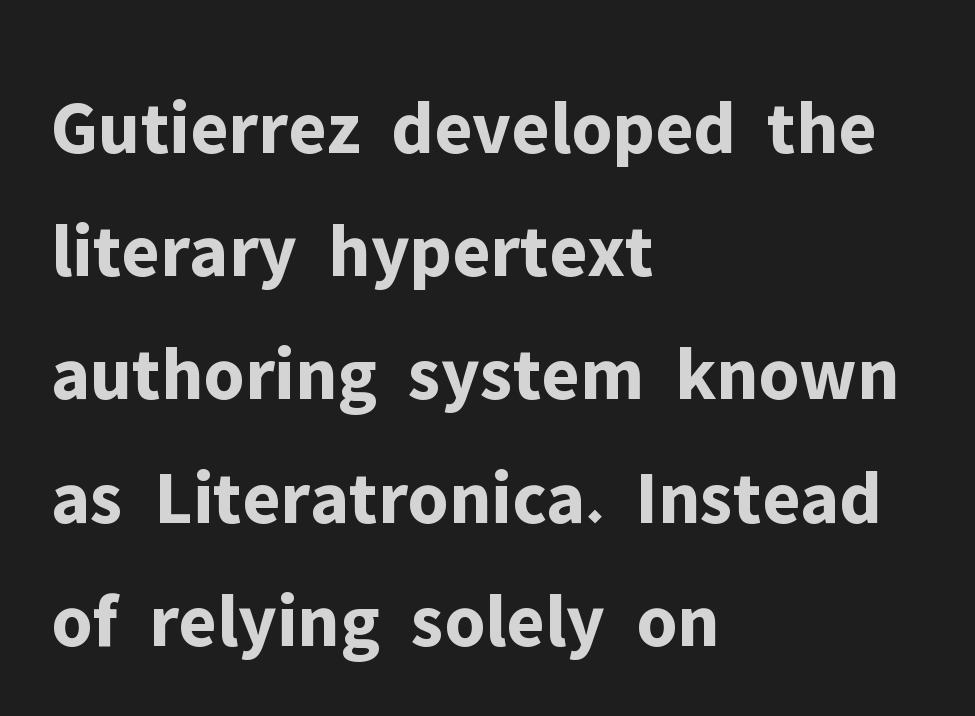
Q: Is the text bold? A: Yes.
Q: Is the text italic (slanted)? A: No, it is upright.
Q: Is the typeface a serif or a sans-serif typeface? A: Sans-serif.
Q: Is the text underlined? A: No.
Q: How is the paragraph aligned? A: Left-aligned.
Q: Is the spacing between letters normal or unusually wide? A: Normal.
Q: Is the spacing between lines tight, normal or loose? A: Normal.
Q: Width (condensed, normal, or wide)? A: Normal.
Q: Stroke contrast? A: Low.
Q: x-height? A: Medium.
Q: Monospaced? A: No.
